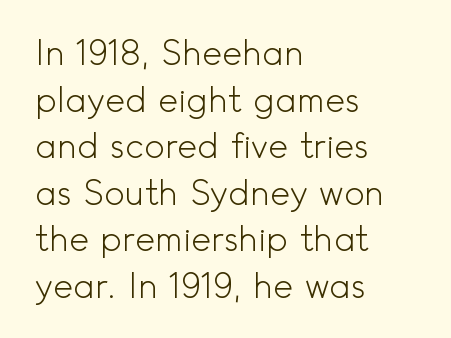
Words float on clear page, feet unadorned. These lines are composed in type without serifs. Looks like regular typesetting: each glyph gets only the width it needs. Ascenders rise straight up at ninety degrees. This sample uses plain, unmodified letter spacing. The font is comparable to plain body text, perhaps lighter.
